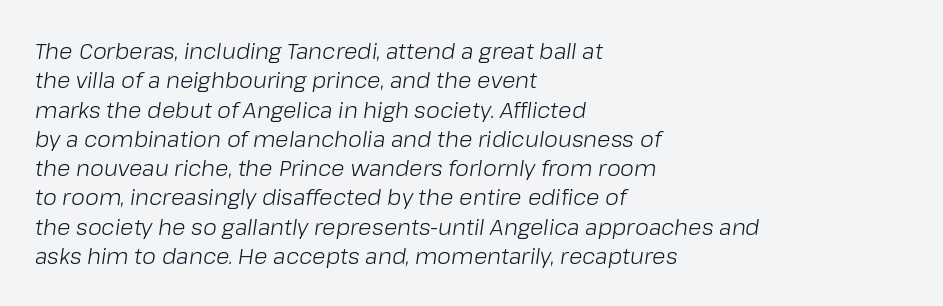
Q: Is the text bold? A: No.
Q: Is the text italic (slanted)? A: Yes, it leans right by about 8 degrees.
Q: Is the text underlined? A: No.
Q: How is the paragraph aligned? A: Left-aligned.
Q: Is the spacing between letters normal or unusually wide? A: Normal.
Q: Is the spacing between lines tight, normal or loose? A: Normal.
